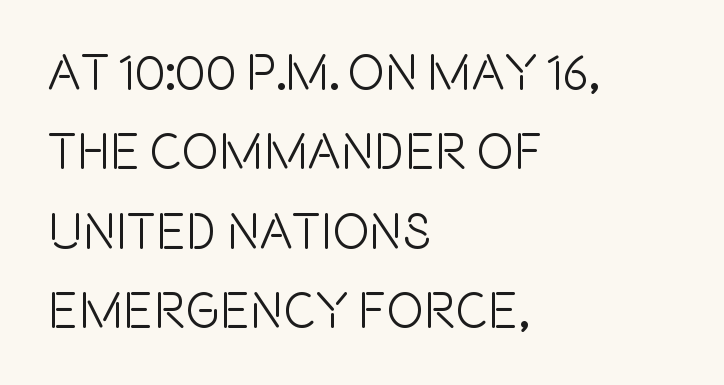
Leading matches the norm, producing a regular column. Each letter keeps its own natural width here, so spacing adapts to shape. Tracking value appears to be zero — textbook default spacing. The glyphs are unaccompanied by any horizontal stroke below them.
